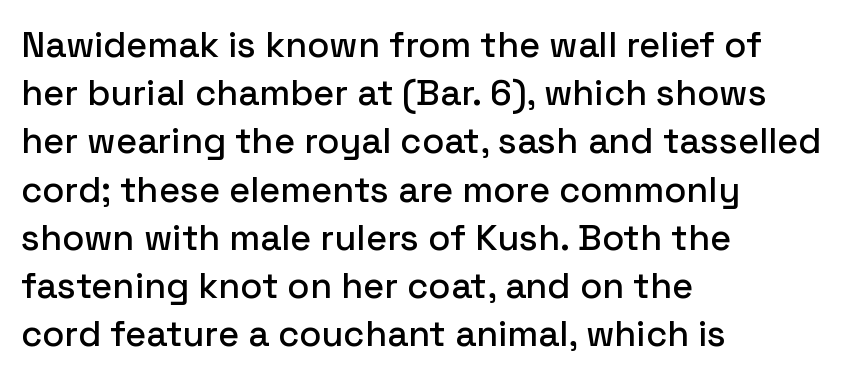
Quick note: not italic, upright. Grotesque or geometric, the face here clearly has no serifs. Lines of text with bare space underneath. Leading matches the norm, producing a regular column. Varying glyph widths throughout — classic text-font behaviour. Does the copy run flush right? No — it runs flush left.
